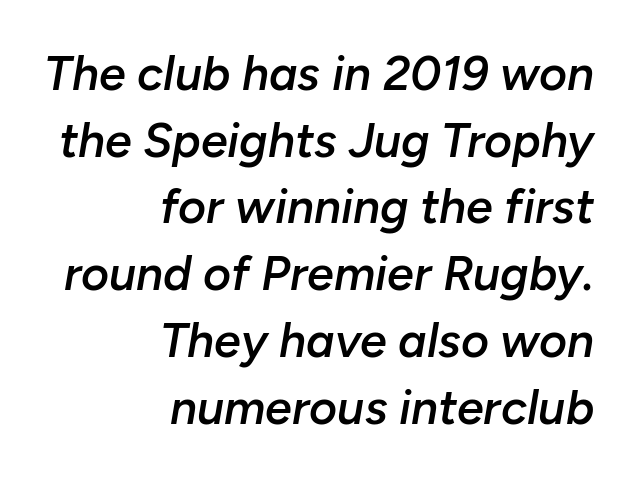
{"italic": "yes", "lean": "right", "slant_degrees": 10, "bold": "semi", "weight": "semibold", "width": "normal", "stroke_contrast": "low", "x_height": "medium", "monospaced": "no", "underline": "no", "align": "right", "line_spacing": "normal", "line_spacing_ratio": 1.39, "letter_spacing": "normal", "letter_spacing_em": 0.0, "glyph_px": 48}
